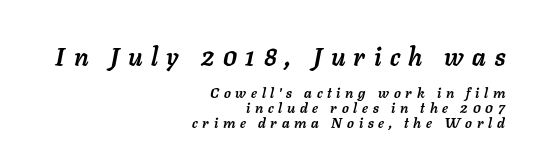
Q: Is the text bold? A: Yes.
Q: Is the text italic (slanted)? A: Yes, it leans right by about 11 degrees.
Q: Is the text underlined? A: No.
Q: How is the paragraph aligned? A: Right-aligned.
Q: Is the spacing between letters normal or unusually wide? A: Unusually wide.
Q: Is the spacing between lines tight, normal or loose? A: Tight.
Q: Which block of text is set in a larger size, the first (top) or the second (bottom)? A: The first (top) one.
